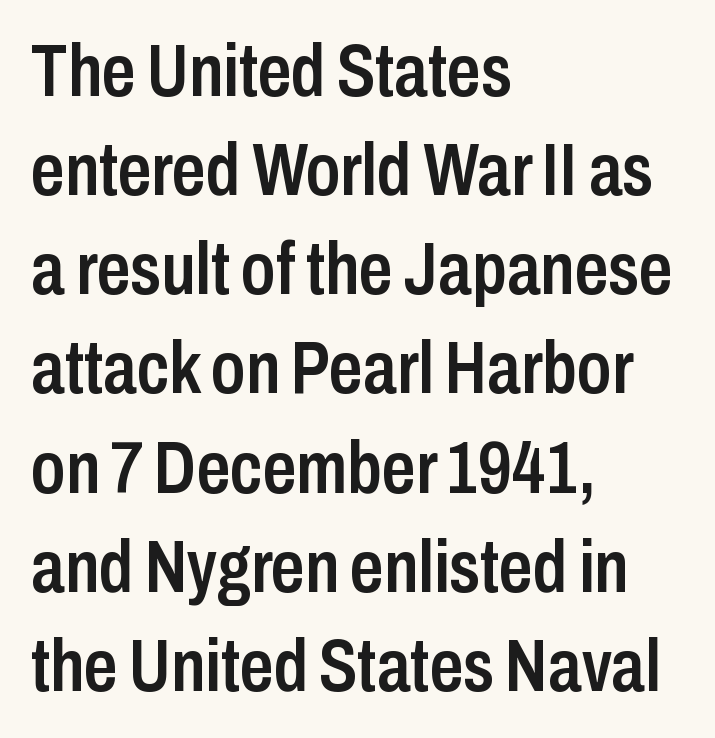
The image shows 74 px semibold, condensed sans-serif type, upright; set left-aligned, normal line spacing (1.34x), normal letter spacing, not underlined; low stroke contrast and a medium x-height.
